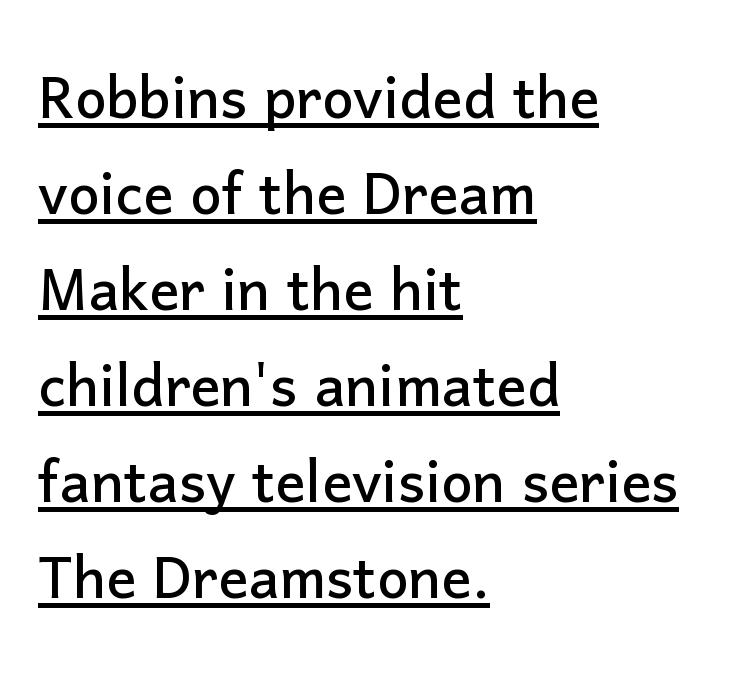
The image shows 75 px sans-serif type, upright; set left-aligned, normal line spacing (1.28x), normal letter spacing, underlined; low stroke contrast and a medium x-height.
